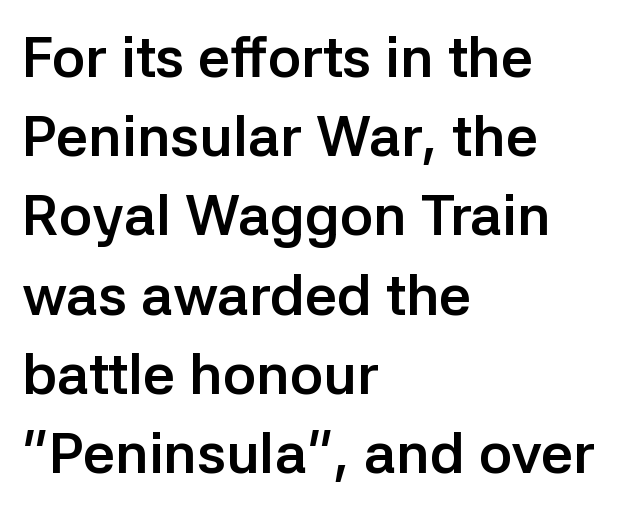
In terms of leading, this rendering sits right in the middle. Strokes here are thick enough to call this a true bold. I'd call this a sans setting — the letters go barefoot. In CSS terms this would be text-align: left. Underlining? Definitely not there.
